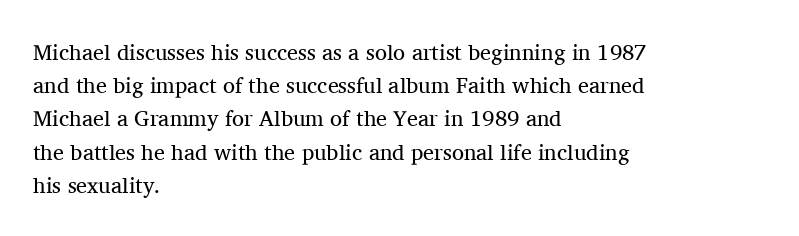
{"italic": "no", "bold": "no", "underline": "no", "align": "left", "line_spacing": "normal", "line_spacing_ratio": 1.51, "letter_spacing": "normal", "letter_spacing_em": 0.0, "glyph_px": 22}
